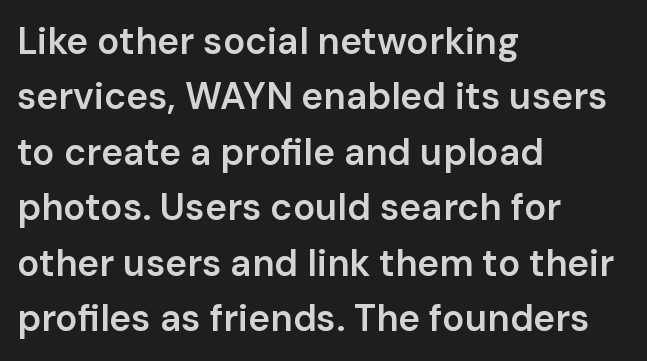
Q: Is the text bold? A: Semi-bold.
Q: Is the text italic (slanted)? A: No, it is upright.
Q: Is the typeface a serif or a sans-serif typeface? A: Sans-serif.
Q: Is the text underlined? A: No.
Q: How is the paragraph aligned? A: Left-aligned.
Q: Is the spacing between letters normal or unusually wide? A: Normal.
Q: Is the spacing between lines tight, normal or loose? A: Normal.
Q: Width (condensed, normal, or wide)? A: Normal.
Q: Stroke contrast? A: Low.
Q: x-height? A: Medium.
Q: Monospaced? A: No.
